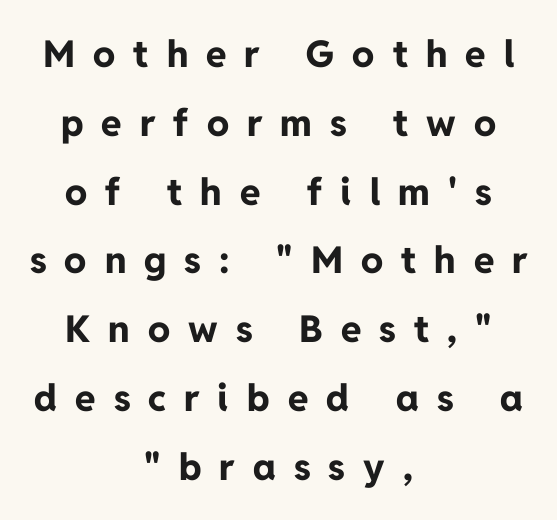
You could not count columns in this text — the font is proportionally spaced. Underlining? Definitely not there. The rag falls on both sides of this text block equally. Typesetter's note: full bold, strokes at maximum text heaviness.
